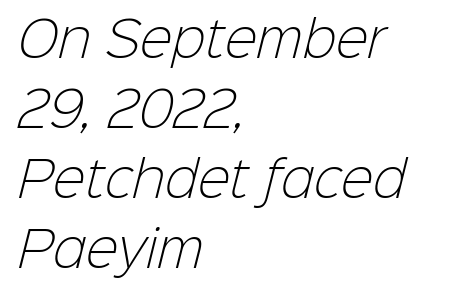
{"serif": "no", "bold": "no", "weight": "light", "width": "normal", "stroke_contrast": "low", "x_height": "medium", "monospaced": "no", "underline": "no", "align": "left", "line_spacing": "normal", "line_spacing_ratio": 1.43, "letter_spacing": "normal", "letter_spacing_em": 0.0, "glyph_px": 49}
